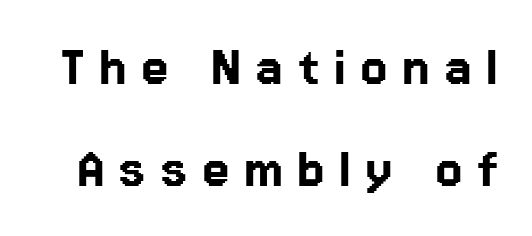
Has an underline been added? It has not. What stands out about the letter spacing? Its width — letters are far apart. The rendering uses natural spacing where letterforms have individual widths. Posture: vertical. The block of text has a typical density, with ordinary space between rows.
